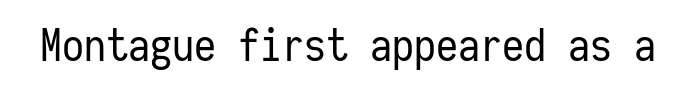
{"serif": "no", "italic": "no", "bold": "no", "weight": "regular", "width": "condensed", "stroke_contrast": "low", "x_height": "medium", "monospaced": "yes", "underline": "no", "letter_spacing": "normal", "letter_spacing_em": 0.0, "glyph_px": 44}
